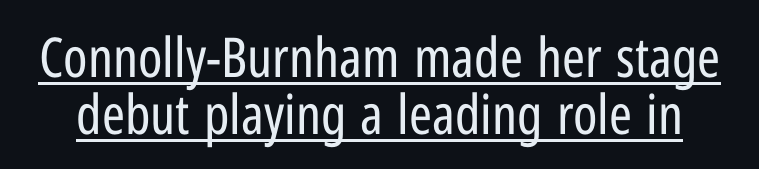
This is the regular roman posture of the typeface. The leading is snug, giving the passage a crowded texture. Think of a printed novel: that variable character pitch is what you see here. Weight: in the light-to-regular range. The rendered words wear a rule along their underside. Classification — sans serif.
